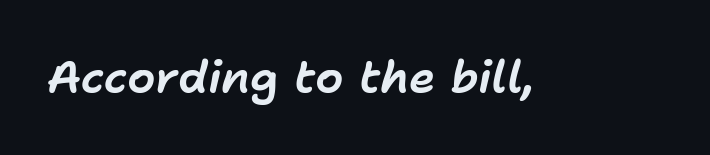
{"italic": "yes", "lean": "right", "slant_degrees": 11, "width": "normal", "stroke_contrast": "low", "x_height": "medium", "monospaced": "no", "underline": "no", "letter_spacing": "normal", "letter_spacing_em": 0.0, "glyph_px": 45}
